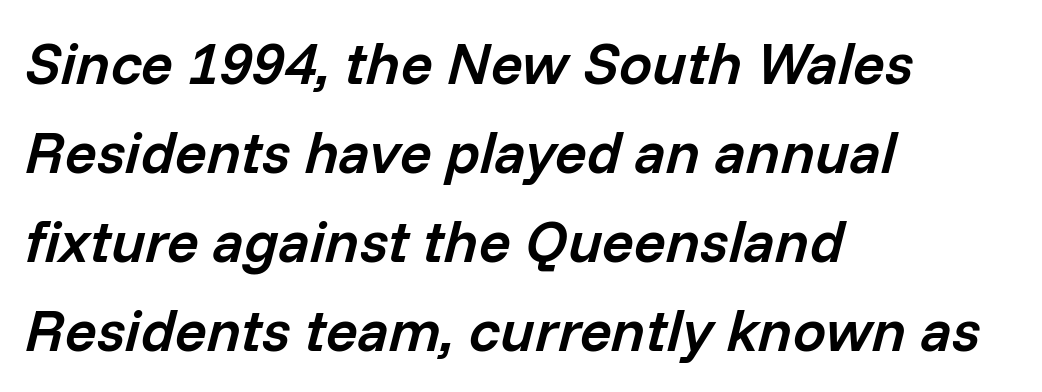
Q: Is the text bold? A: Semi-bold.
Q: Is the text italic (slanted)? A: Yes, it leans right by about 14 degrees.
Q: Is the text underlined? A: No.
Q: How is the paragraph aligned? A: Left-aligned.
Q: Is the spacing between letters normal or unusually wide? A: Normal.
Q: Is the spacing between lines tight, normal or loose? A: Normal.
Q: Width (condensed, normal, or wide)? A: Normal.
Q: Stroke contrast? A: Low.
Q: x-height? A: Medium.
Q: Monospaced? A: No.
